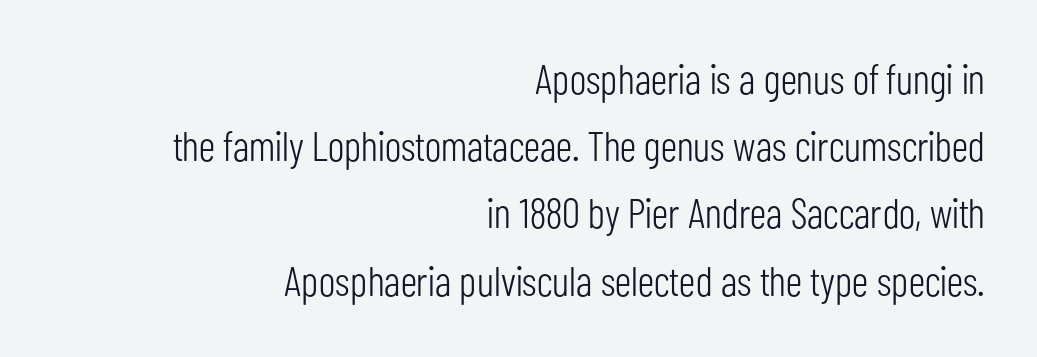
{"serif": "no", "italic": "no", "bold": "no", "weight": "light", "width": "condensed", "stroke_contrast": "low", "x_height": "medium", "monospaced": "no", "underline": "no", "align": "right", "line_spacing": "normal", "line_spacing_ratio": 1.6, "letter_spacing": "normal", "letter_spacing_em": 0.0, "glyph_px": 42}
